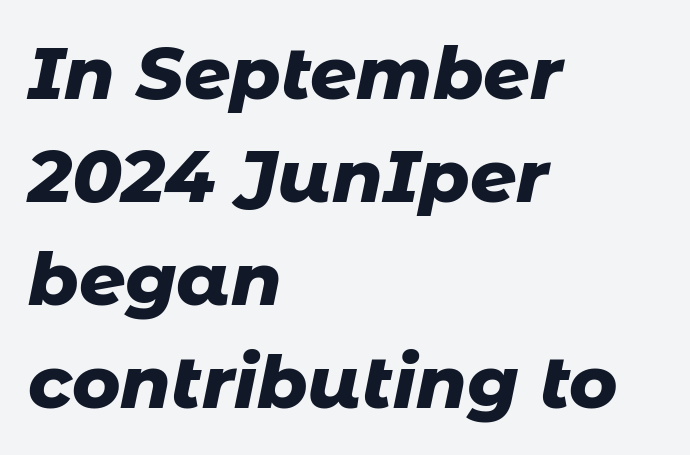
{"italic": "yes", "lean": "right", "slant_degrees": 11, "bold": "yes", "weight": "heavy", "width": "normal", "stroke_contrast": "low", "x_height": "medium", "monospaced": "no", "underline": "no", "align": "left", "line_spacing": "normal", "line_spacing_ratio": 1.41, "letter_spacing": "normal", "letter_spacing_em": 0.0, "glyph_px": 73}
